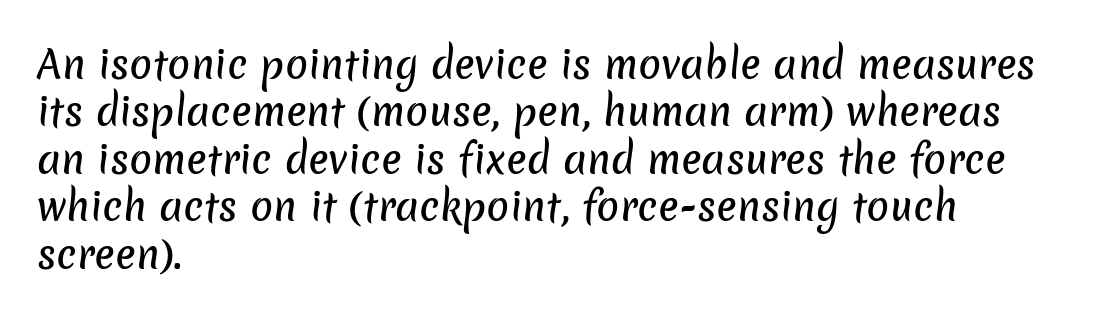
Q: Is the typeface a serif or a sans-serif typeface? A: Sans-serif.
Q: Is the text underlined? A: No.
Q: How is the paragraph aligned? A: Left-aligned.
Q: Is the spacing between letters normal or unusually wide? A: Normal.
Q: Is the spacing between lines tight, normal or loose? A: Normal.
Q: Width (condensed, normal, or wide)? A: Normal.
Q: Stroke contrast? A: Low.
Q: x-height? A: Medium.
Q: Monospaced? A: No.
